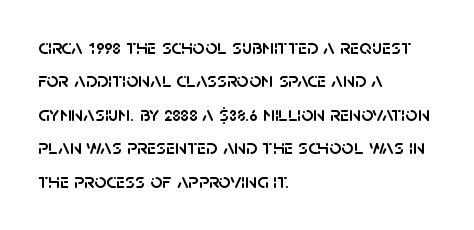
The image shows 21 px text type, upright; set left-aligned, normal line spacing (1.59x), normal letter spacing, not underlined.
